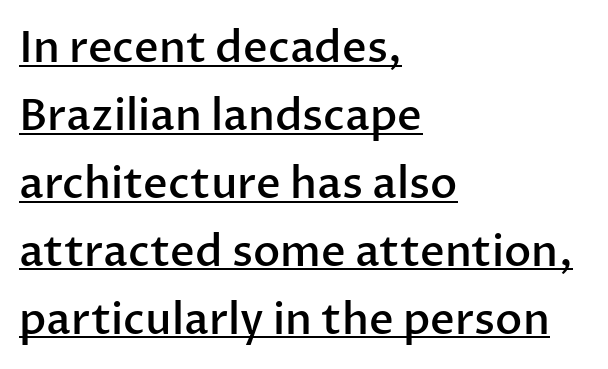
Q: Is the text bold? A: Semi-bold.
Q: Is the text italic (slanted)? A: No, it is upright.
Q: Is the typeface a serif or a sans-serif typeface? A: Sans-serif.
Q: Is the text underlined? A: Yes.
Q: How is the paragraph aligned? A: Left-aligned.
Q: Is the spacing between letters normal or unusually wide? A: Normal.
Q: Is the spacing between lines tight, normal or loose? A: Normal.
Q: Width (condensed, normal, or wide)? A: Normal.
Q: Stroke contrast? A: Low.
Q: x-height? A: Medium.
Q: Monospaced? A: No.
